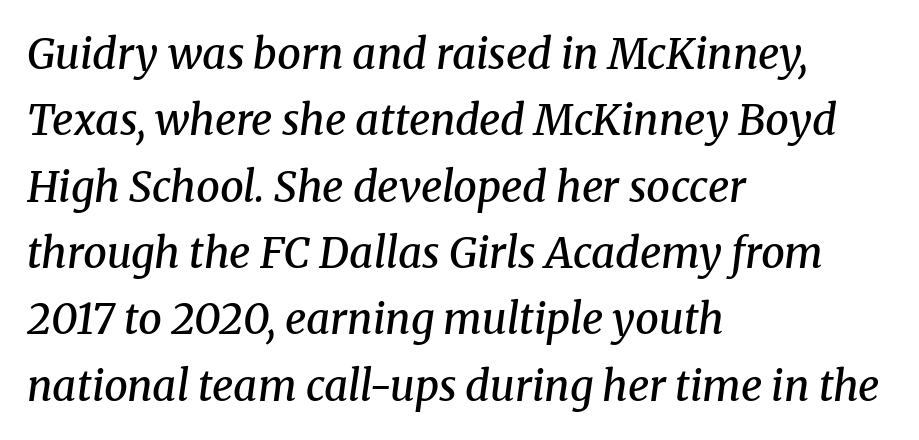
Q: Is the text bold? A: Semi-bold.
Q: Is the text italic (slanted)? A: Yes, it leans right by about 8 degrees.
Q: Is the typeface a serif or a sans-serif typeface? A: Serif.
Q: Is the text underlined? A: No.
Q: How is the paragraph aligned? A: Left-aligned.
Q: Is the spacing between letters normal or unusually wide? A: Normal.
Q: Is the spacing between lines tight, normal or loose? A: Normal.
Q: Width (condensed, normal, or wide)? A: Normal.
Q: Stroke contrast? A: Medium.
Q: x-height? A: Medium.
Q: Monospaced? A: No.
